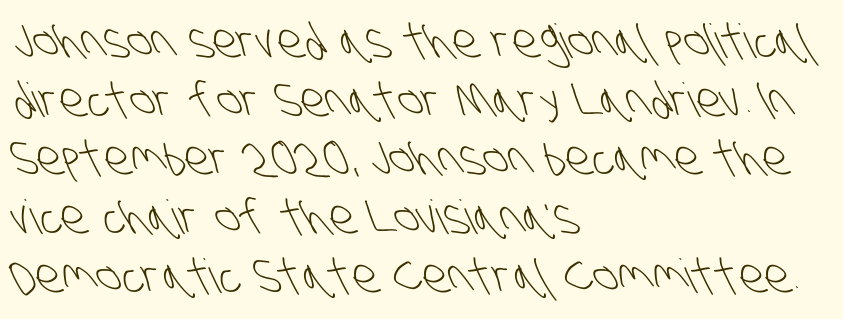
Q: Is the text bold? A: No.
Q: Is the typeface a serif or a sans-serif typeface? A: Sans-serif.
Q: Is the text underlined? A: No.
Q: How is the paragraph aligned? A: Left-aligned.
Q: Is the spacing between letters normal or unusually wide? A: Normal.
Q: Is the spacing between lines tight, normal or loose? A: Normal.
Q: Width (condensed, normal, or wide)? A: Condensed.
Q: Stroke contrast? A: Low.
Q: x-height? A: Large.
Q: Monospaced? A: No.
